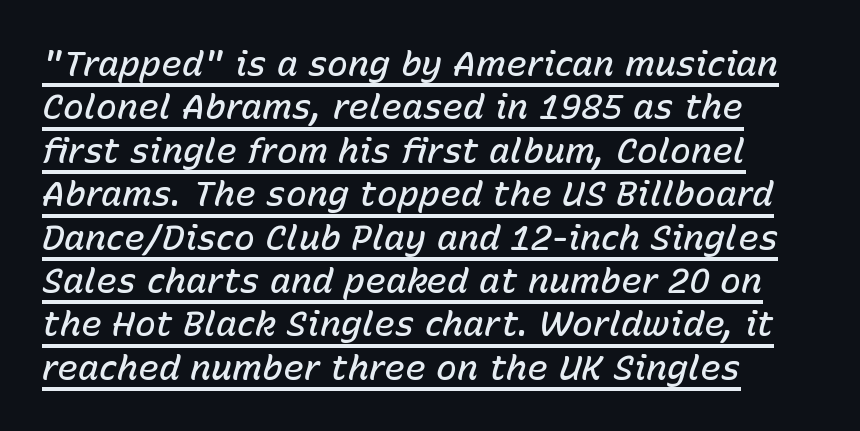
{"italic": "yes", "lean": "right", "slant_degrees": 15, "bold": "semi", "weight": "semibold", "width": "normal", "stroke_contrast": "low", "x_height": "medium", "monospaced": "no", "underline": "yes", "line_spacing_ratio": 1.24, "letter_spacing": "normal", "letter_spacing_em": 0.0, "glyph_px": 35}
